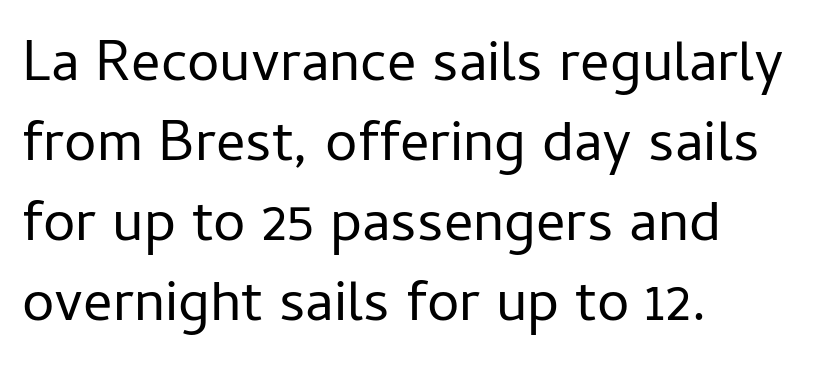
The image shows 58 px regular-weight sans-serif type, upright; set left-aligned, normal line spacing (1.38x), normal letter spacing, not underlined; low stroke contrast and a medium x-height.
